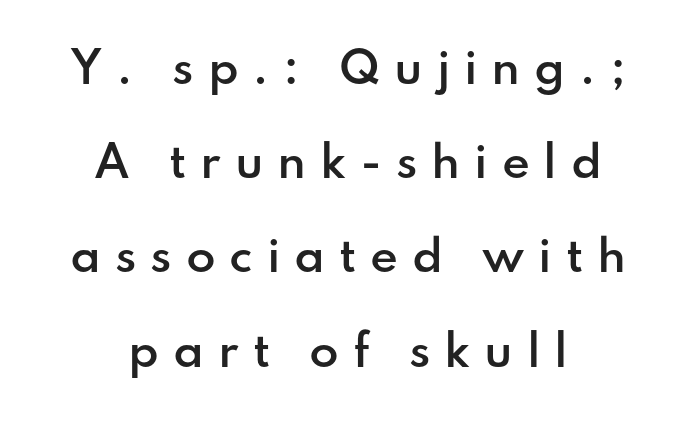
{"serif": "no", "italic": "no", "bold": "semi", "weight": "semibold", "width": "normal", "stroke_contrast": "low", "x_height": "small", "monospaced": "no", "underline": "no", "align": "center", "line_spacing": "loose", "line_spacing_ratio": 2.19, "letter_spacing": "wide", "letter_spacing_em": 0.32, "glyph_px": 43}
